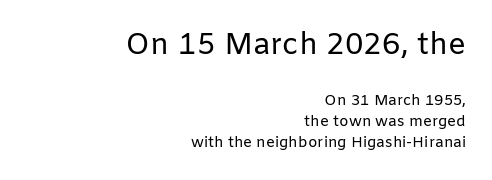
{"serif": "no", "italic": "no", "bold": "no", "weight": "regular", "width": "normal", "stroke_contrast": "low", "x_height": "medium", "monospaced": "no", "underline": "no", "align": "right", "line_spacing": "normal", "line_spacing_ratio": 1.38, "letter_spacing": "normal", "letter_spacing_em": 0.0, "larger_block": "first", "size_ratio": 2.0, "glyph_px": 30}
